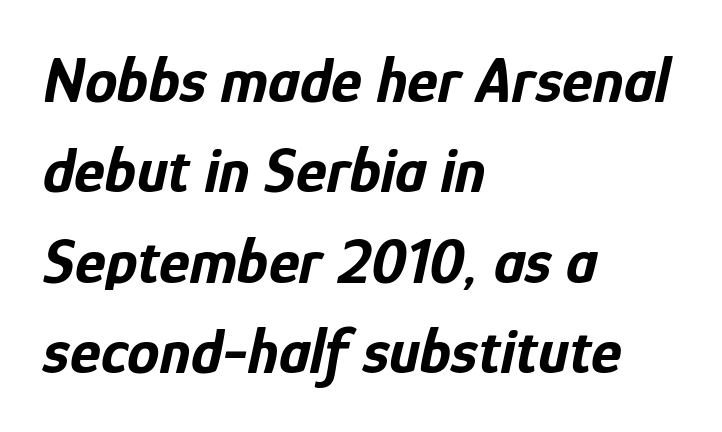
Posture: slanted. Any mark beneath the type? The region is blank. The rows are spaced the way most documents space them. Look at the stroke-to-counter ratio: heavy, a bold. A typesetter would call this zero additional tracking. Compared with a centered layout, this one pins lines to the left instead.
